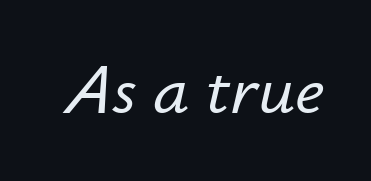
The image shows 72 px text type, italic (leaning right); set normal letter spacing, not underlined; low stroke contrast and a small x-height.
